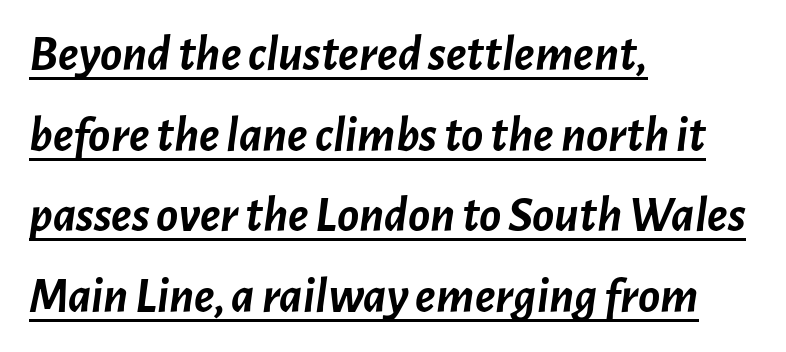
The image shows 51 px semibold type, italic (leaning right); set left-aligned, normal line spacing (1.58x), normal letter spacing, underlined; low stroke contrast and a medium x-height.
